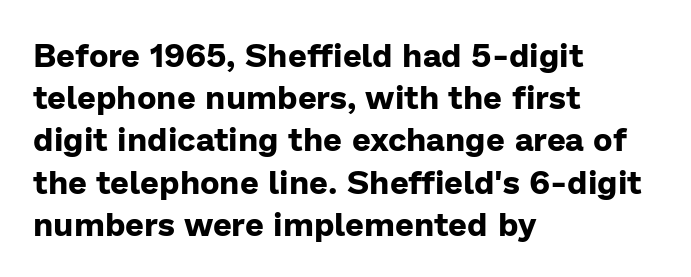
Q: Is the text bold? A: Yes.
Q: Is the text italic (slanted)? A: No, it is upright.
Q: Is the typeface a serif or a sans-serif typeface? A: Sans-serif.
Q: Is the text underlined? A: No.
Q: How is the paragraph aligned? A: Left-aligned.
Q: Is the spacing between letters normal or unusually wide? A: Normal.
Q: Is the spacing between lines tight, normal or loose? A: Normal.
Q: Width (condensed, normal, or wide)? A: Normal.
Q: Stroke contrast? A: Low.
Q: x-height? A: Medium.
Q: Monospaced? A: No.
